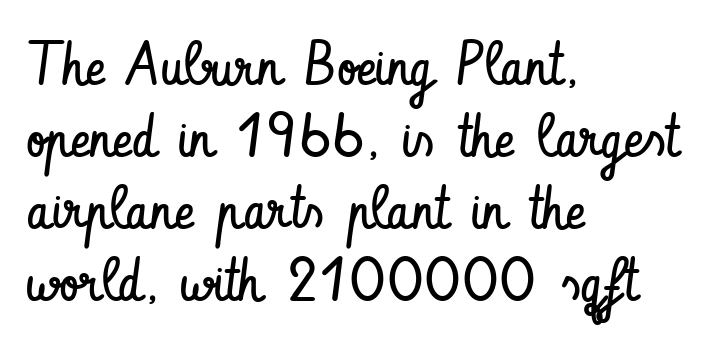
The rendering uses natural spacing where letterforms have individual widths. If you drew a line through each stem, it would be perfectly vertical. Are there feet on the stems? There aren't — it's a sans. Vertical stems look standard width or narrower in stroke. Standard letterfit; no display-style spreading of the glyphs.
